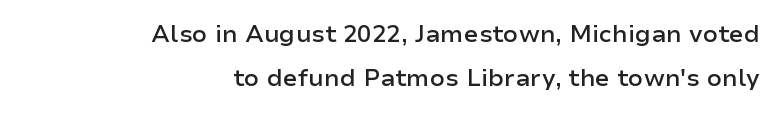
Short note: letters normally spaced. Characters remain perfectly vertical along every line. Does the copy run flush right? Yes — the right margin is perfectly even. Compared with an ordinary text face, these strokes are moderately heavier — a semibold. A clean baseline with only descenders dipping below it.
